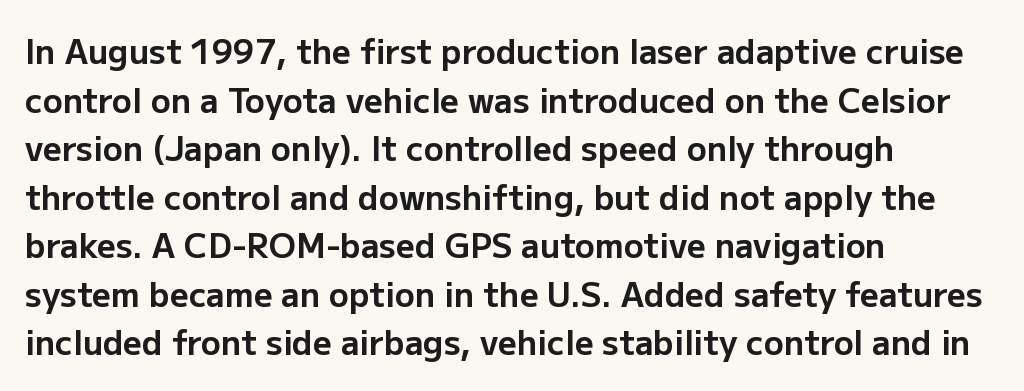
The image shows 33 px bold sans-serif type, upright; set left-aligned, normal line spacing (1.47x), normal letter spacing, not underlined; low stroke contrast and a medium x-height.
